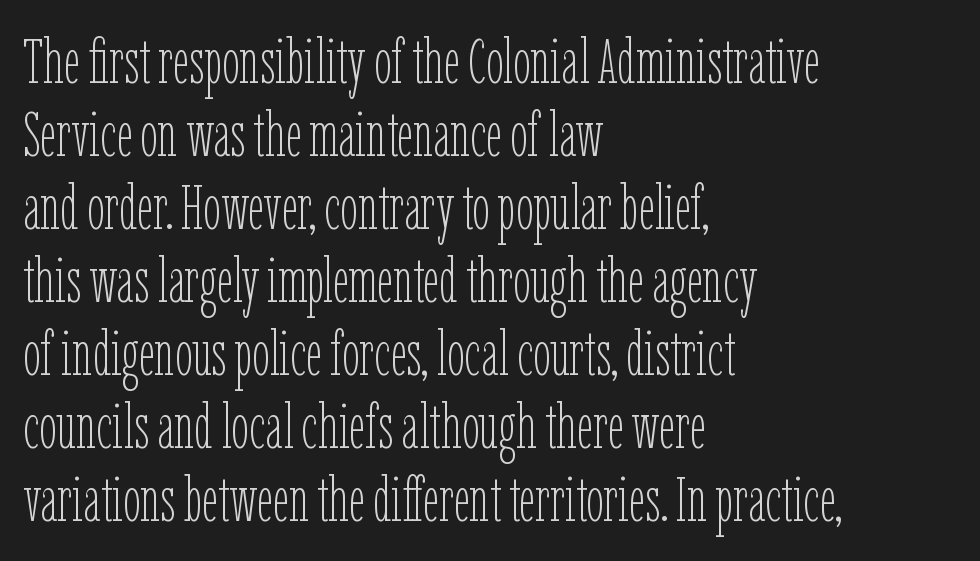
{"italic": "no", "bold": "no", "weight": "thin", "width": "condensed", "stroke_contrast": "low", "x_height": "medium", "monospaced": "no", "underline": "no", "align": "left", "line_spacing_ratio": 1.16, "letter_spacing": "normal", "letter_spacing_em": 0.0, "glyph_px": 63}
